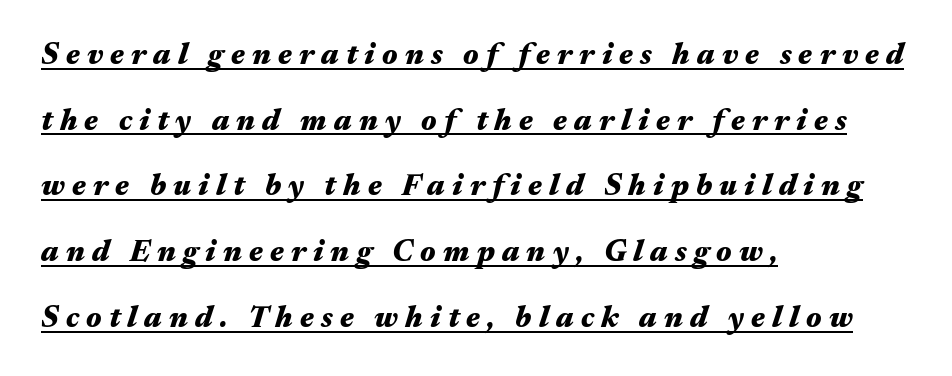
Q: Is the text bold? A: Yes.
Q: Is the text italic (slanted)? A: Yes, it leans right by about 17 degrees.
Q: Is the text underlined? A: Yes.
Q: How is the paragraph aligned? A: Left-aligned.
Q: Is the spacing between letters normal or unusually wide? A: Unusually wide.
Q: Is the spacing between lines tight, normal or loose? A: Loose.
Q: Width (condensed, normal, or wide)? A: Wide.
Q: Stroke contrast? A: Medium.
Q: x-height? A: Medium.
Q: Monospaced? A: No.
